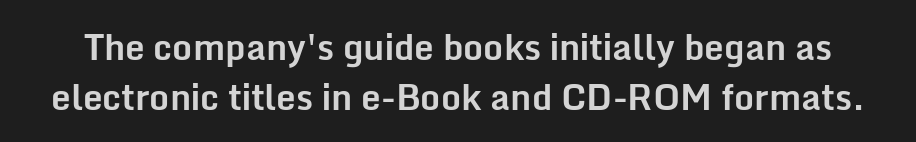
The image shows 35 px bold sans-serif type, upright; set normal line spacing (1.42x), normal letter spacing, not underlined; low stroke contrast and a medium x-height.
